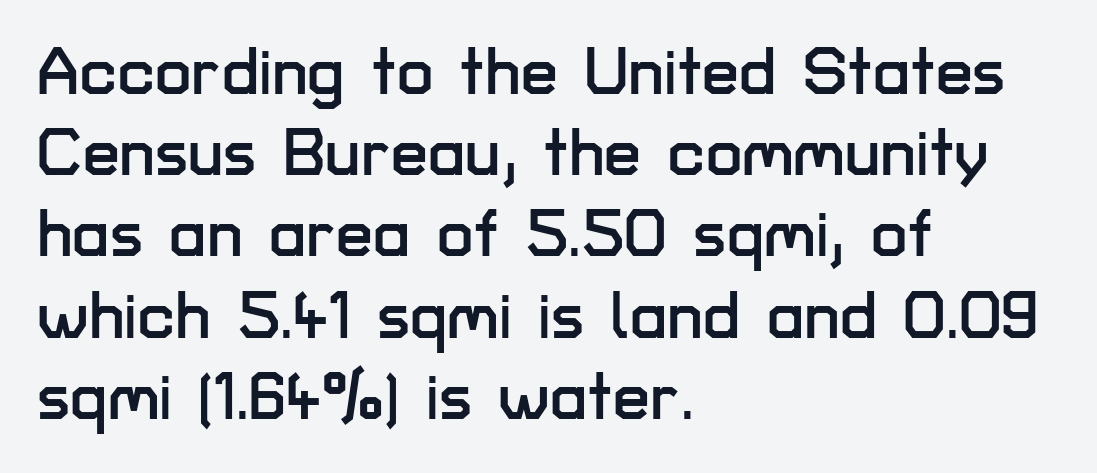
{"serif": "no", "italic": "no", "width": "normal", "stroke_contrast": "low", "x_height": "medium", "monospaced": "no", "underline": "no", "align": "left", "line_spacing_ratio": 1.23, "letter_spacing": "normal", "letter_spacing_em": 0.0, "glyph_px": 66}
